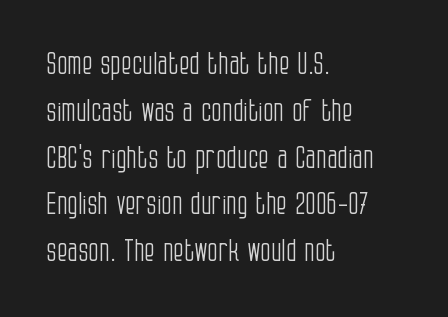
The image shows 31 px light, condensed sans-serif type, upright; set left-aligned, normal line spacing (1.51x), normal letter spacing, not underlined; low stroke contrast and a large x-height.
